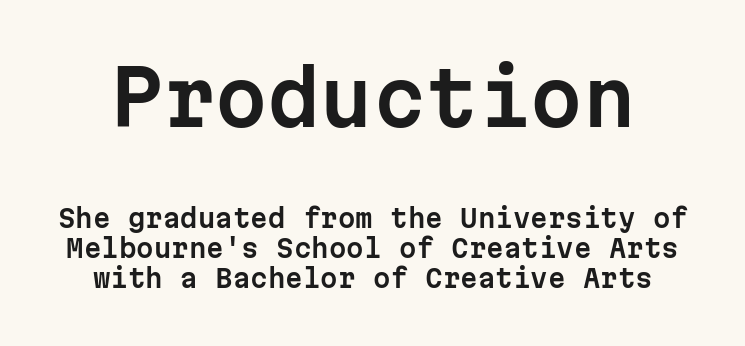
The image shows 75 px sans-serif type, upright, monospaced; set line spacing 1.21x, normal letter spacing, not underlined; the first (top) block is 3.0x larger; low stroke contrast and a medium x-height.
